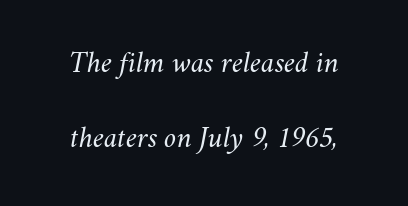
Q: Is the text bold? A: No.
Q: Is the text italic (slanted)? A: Yes, it leans right by about 11 degrees.
Q: Is the text underlined? A: No.
Q: Is the spacing between letters normal or unusually wide? A: Normal.
Q: Is the spacing between lines tight, normal or loose? A: Loose.
Q: Width (condensed, normal, or wide)? A: Normal.
Q: Stroke contrast? A: Medium.
Q: x-height? A: Small.
Q: Monospaced? A: No.
